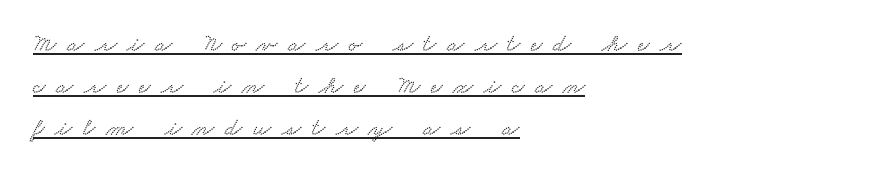
{"underline": "yes", "align": "left", "line_spacing": "normal", "line_spacing_ratio": 1.69, "letter_spacing": "wide", "letter_spacing_em": 0.43, "glyph_px": 25}
